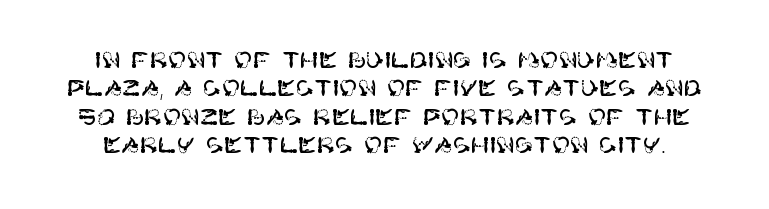
{"italic": "no", "underline": "no", "line_spacing": "normal", "line_spacing_ratio": 1.29, "letter_spacing": "normal", "letter_spacing_em": 0.0, "glyph_px": 22}
